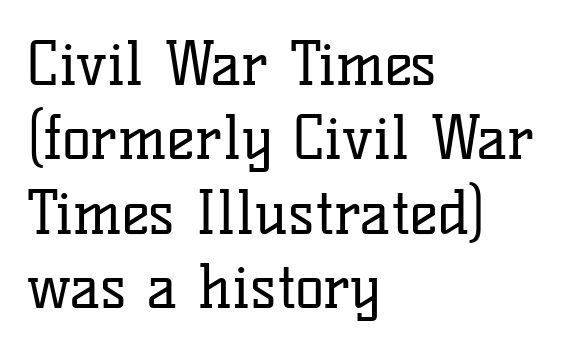
Q: Is the text bold? A: No.
Q: Is the text italic (slanted)? A: No, it is upright.
Q: Is the typeface a serif or a sans-serif typeface? A: Serif.
Q: Is the text underlined? A: No.
Q: How is the paragraph aligned? A: Left-aligned.
Q: Is the spacing between letters normal or unusually wide? A: Normal.
Q: Width (condensed, normal, or wide)? A: Normal.
Q: Stroke contrast? A: Low.
Q: x-height? A: Medium.
Q: Monospaced? A: No.
